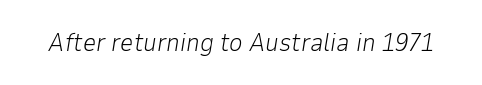
Bare-footed words on every line. Default kerning and tracking; the words read as compact shapes. Heaviness? Minimal to ordinary, like unemphasized prose. It's the slanting kind of type.
